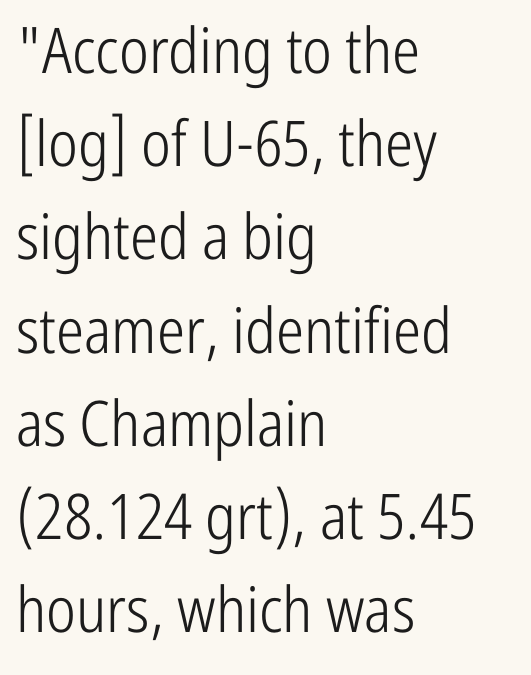
Q: Is the text bold? A: No.
Q: Is the text italic (slanted)? A: No, it is upright.
Q: Is the typeface a serif or a sans-serif typeface? A: Sans-serif.
Q: Is the text underlined? A: No.
Q: How is the paragraph aligned? A: Left-aligned.
Q: Is the spacing between letters normal or unusually wide? A: Normal.
Q: Is the spacing between lines tight, normal or loose? A: Normal.
Q: Width (condensed, normal, or wide)? A: Condensed.
Q: Stroke contrast? A: Low.
Q: x-height? A: Medium.
Q: Monospaced? A: No.
